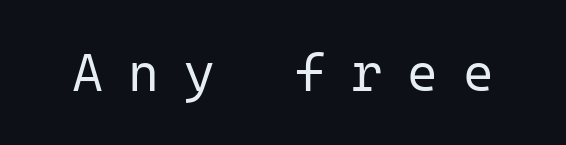
The image shows 53 px regular-weight sans-serif type, upright, monospaced; set unusually wide letter spacing (+0.47 em), not underlined; low stroke contrast and a medium x-height.
